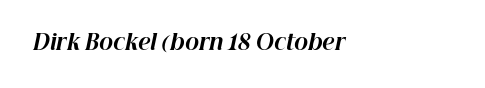
The words here are not underlined. The letters are slanted; this is an italic face. On the weight axis this lands at bold, roughly 700. Casual observation: everything's shoved over to the left. There is no visible air inserted between adjacent glyphs.
